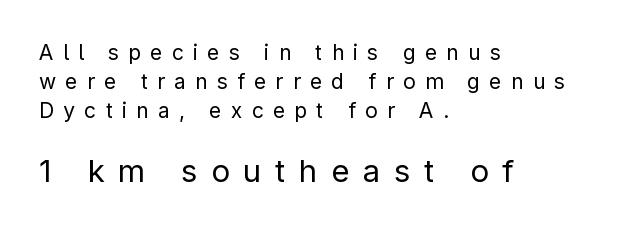
The image shows 31 px regular-weight sans-serif type, upright; set left-aligned, normal line spacing (1.38x), unusually wide letter spacing (+0.44 em), not underlined; the second (bottom) block is 1.48x larger; low stroke contrast and a medium x-height.
